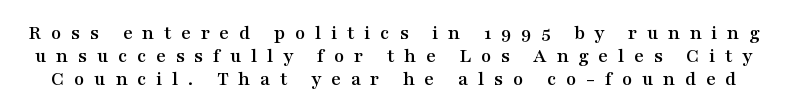
{"italic": "no", "underline": "no", "line_spacing": "tight", "line_spacing_ratio": 1.09, "letter_spacing": "wide", "letter_spacing_em": 0.46, "glyph_px": 21}
